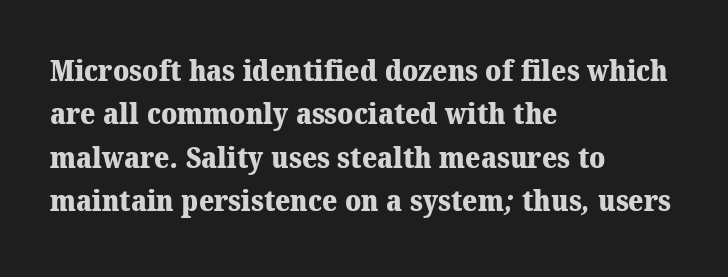
Regarding leading, the lines here are spaced in the standard way. Letterform terminals end in serifs throughout the passage. These lines keep a tight, regular rhythm from letter to letter. The baseline area is clear. Each letter keeps its own natural width here, so spacing adapts to shape.
